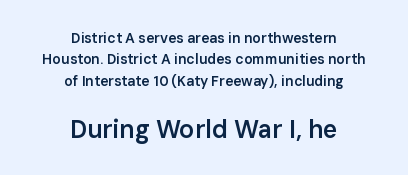
Q: Is the text bold? A: Semi-bold.
Q: Is the text italic (slanted)? A: No, it is upright.
Q: Is the text underlined? A: No.
Q: How is the paragraph aligned? A: Centered.
Q: Is the spacing between letters normal or unusually wide? A: Normal.
Q: Is the spacing between lines tight, normal or loose? A: Normal.
Q: Which block of text is set in a larger size, the first (top) or the second (bottom)? A: The second (bottom) one.
